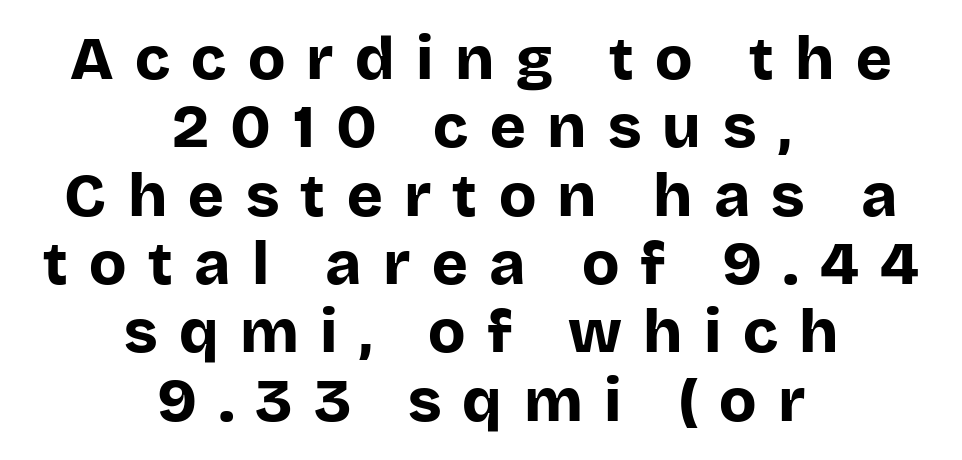
Nope, not italic — everything's standing straight. Caption: bold face, heavy strokes. Underlining? Definitely not there. A typesetter would call this proportional, since set widths differ per character. This sample uses a sans-serif face. Each word looks stretched out because of the extra space between its letters.
